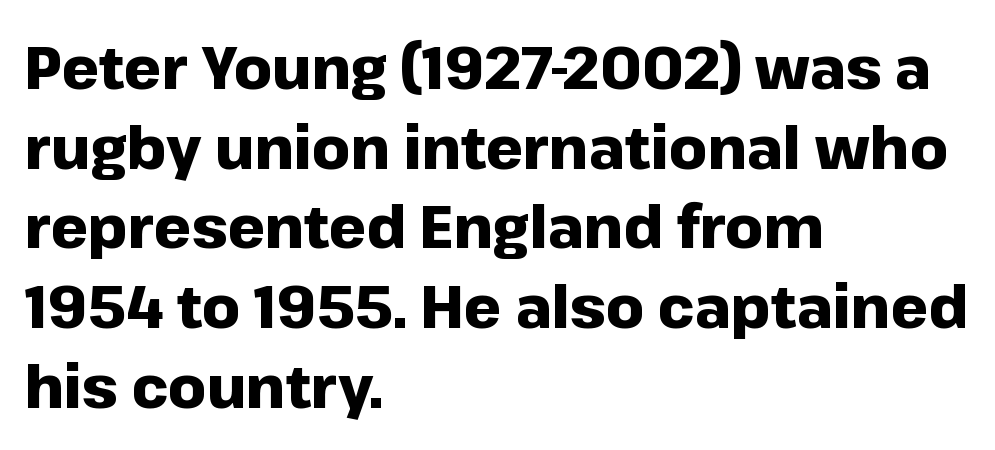
Q: Is the text bold? A: Yes.
Q: Is the text italic (slanted)? A: No, it is upright.
Q: Is the typeface a serif or a sans-serif typeface? A: Sans-serif.
Q: Is the text underlined? A: No.
Q: How is the paragraph aligned? A: Left-aligned.
Q: Is the spacing between letters normal or unusually wide? A: Normal.
Q: Is the spacing between lines tight, normal or loose? A: Normal.
Q: Width (condensed, normal, or wide)? A: Normal.
Q: Stroke contrast? A: Low.
Q: x-height? A: Medium.
Q: Monospaced? A: No.
